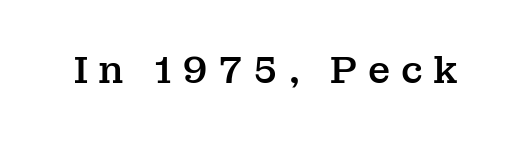
{"serif": "yes", "italic": "no", "width": "normal", "stroke_contrast": "medium", "x_height": "medium", "monospaced": "no", "underline": "no", "letter_spacing": "wide", "letter_spacing_em": 0.28, "glyph_px": 37}
